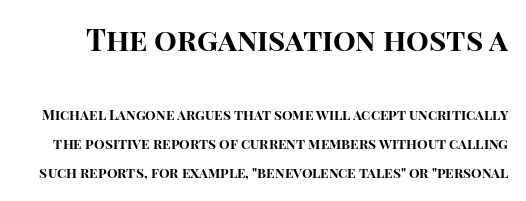
Nobody touched the tracking dial on this one. Unlike italic type, these characters show no tilt at all. Baseline-to-baseline distance is far greater than the letter height. Lines of text with bare space underneath.
